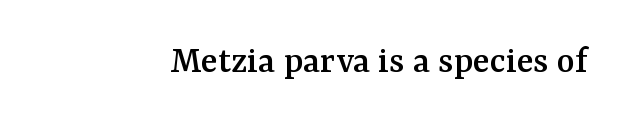
The image shows 39 px serif type, upright; set normal letter spacing, not underlined; medium stroke contrast and a medium x-height.
